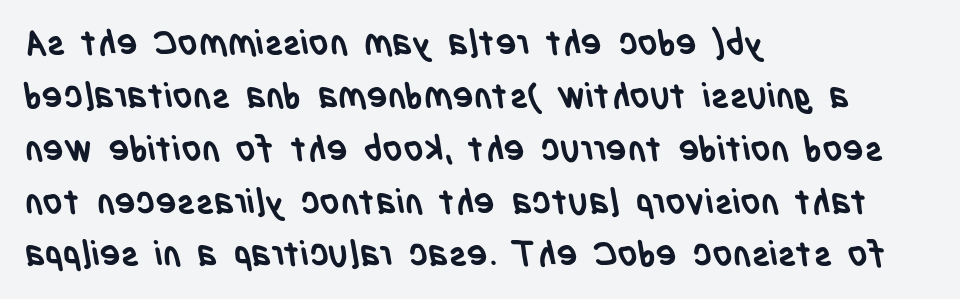
The image shows 35 px semibold, condensed sans-serif type; set left-aligned, normal line spacing (1.51x), normal letter spacing, not underlined; low stroke contrast and a large x-height.
